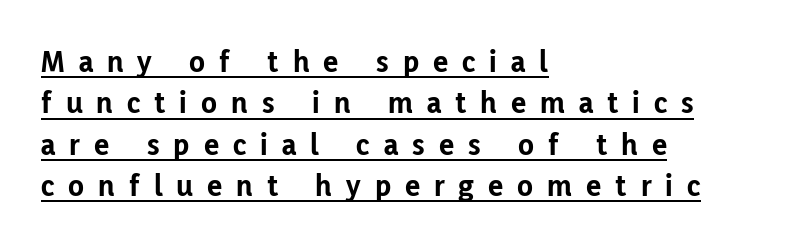
Q: Is the text bold? A: Yes.
Q: Is the text italic (slanted)? A: No, it is upright.
Q: Is the typeface a serif or a sans-serif typeface? A: Sans-serif.
Q: Is the text underlined? A: Yes.
Q: How is the paragraph aligned? A: Left-aligned.
Q: Is the spacing between letters normal or unusually wide? A: Unusually wide.
Q: Is the spacing between lines tight, normal or loose? A: Normal.
Q: Width (condensed, normal, or wide)? A: Normal.
Q: Stroke contrast? A: Low.
Q: x-height? A: Medium.
Q: Monospaced? A: No.
